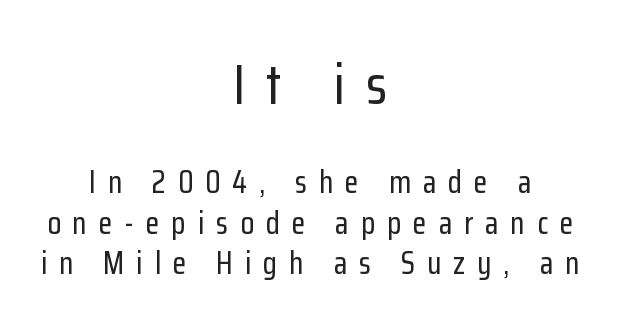
Q: Is the text italic (slanted)? A: No, it is upright.
Q: Is the typeface a serif or a sans-serif typeface? A: Sans-serif.
Q: Is the text underlined? A: No.
Q: How is the paragraph aligned? A: Centered.
Q: Is the spacing between letters normal or unusually wide? A: Unusually wide.
Q: Is the spacing between lines tight, normal or loose? A: Normal.
Q: Which block of text is set in a larger size, the first (top) or the second (bottom)? A: The first (top) one.
Q: Width (condensed, normal, or wide)? A: Condensed.
Q: Stroke contrast? A: Low.
Q: x-height? A: Medium.
Q: Monospaced? A: No.
